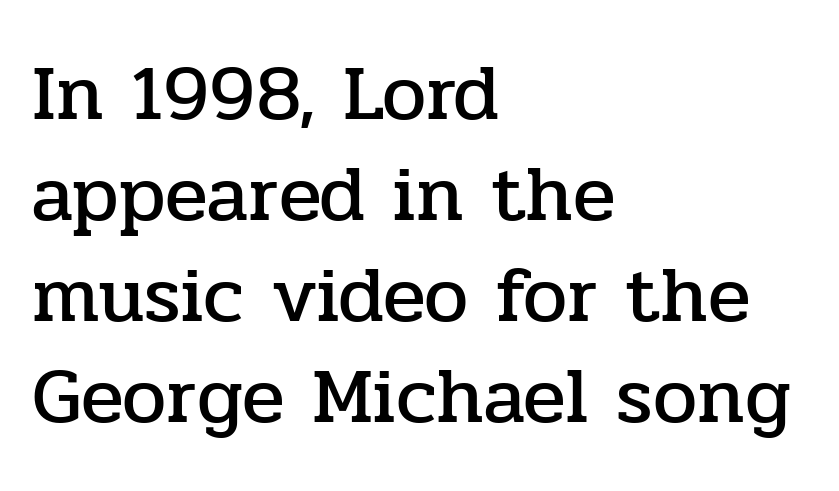
Q: Is the text italic (slanted)? A: No, it is upright.
Q: Is the typeface a serif or a sans-serif typeface? A: Serif.
Q: Is the text underlined? A: No.
Q: How is the paragraph aligned? A: Left-aligned.
Q: Is the spacing between letters normal or unusually wide? A: Normal.
Q: Is the spacing between lines tight, normal or loose? A: Normal.
Q: Width (condensed, normal, or wide)? A: Normal.
Q: Stroke contrast? A: Low.
Q: x-height? A: Medium.
Q: Monospaced? A: No.
